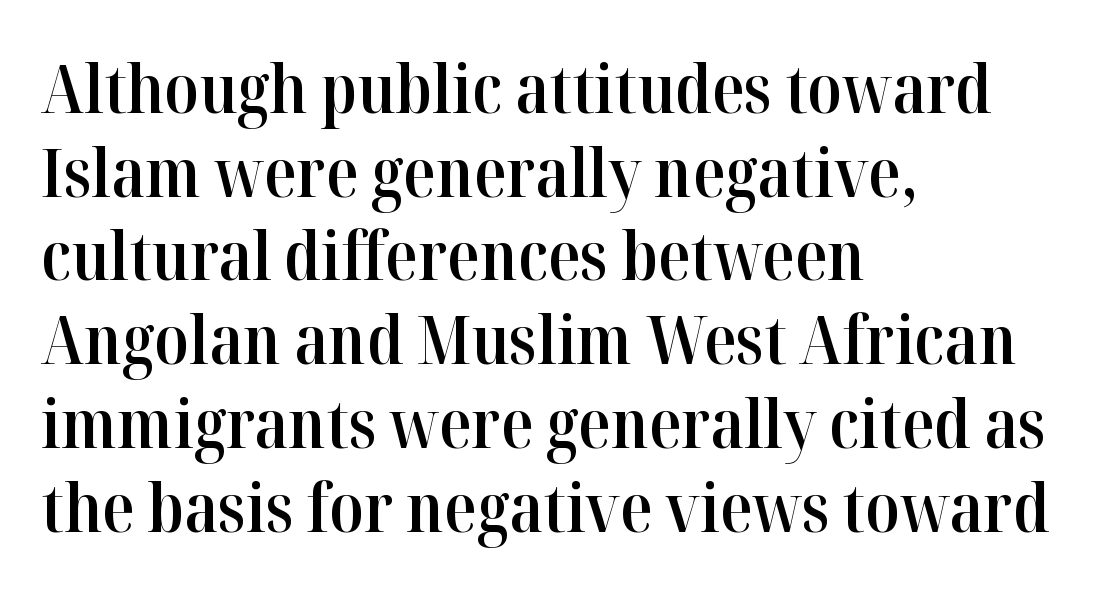
{"serif": "yes", "italic": "no", "bold": "semi", "weight": "semibold", "width": "normal", "stroke_contrast": "high", "x_height": "medium", "monospaced": "no", "underline": "no", "align": "left", "line_spacing": "normal", "line_spacing_ratio": 1.25, "letter_spacing": "normal", "letter_spacing_em": 0.0, "glyph_px": 67}
